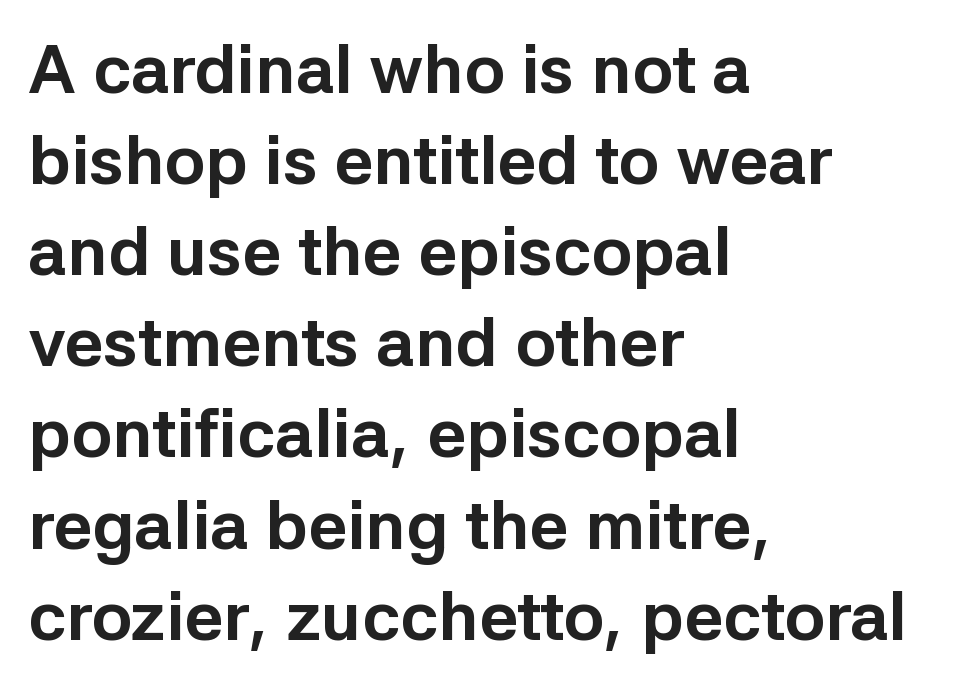
The image shows 68 px bold sans-serif type, upright; set left-aligned, normal line spacing (1.34x), normal letter spacing, not underlined; low stroke contrast and a medium x-height.
